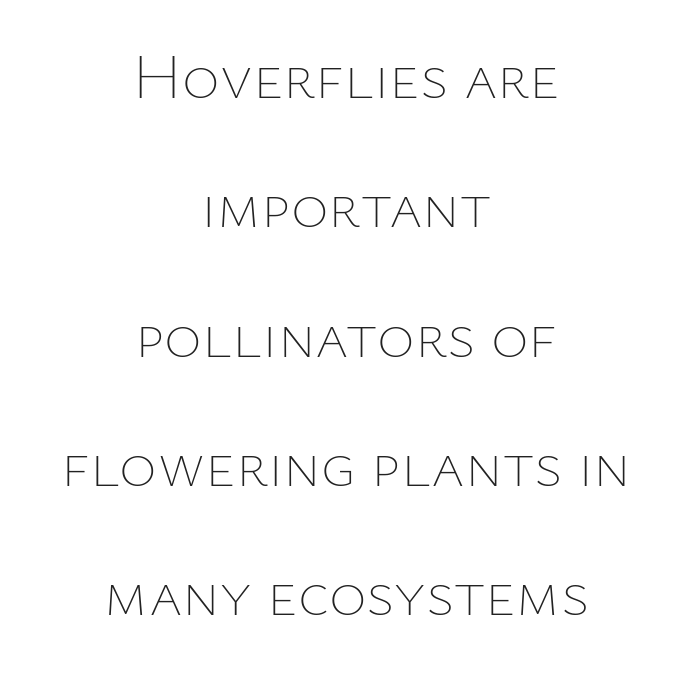
Q: Is the text bold? A: No.
Q: Is the text italic (slanted)? A: No, it is upright.
Q: Is the text underlined? A: No.
Q: How is the paragraph aligned? A: Centered.
Q: Is the spacing between letters normal or unusually wide? A: Normal.
Q: Is the spacing between lines tight, normal or loose? A: Loose.
Q: Width (condensed, normal, or wide)? A: Normal.
Q: Stroke contrast? A: Low.
Q: x-height? A: Medium.
Q: Monospaced? A: No.
